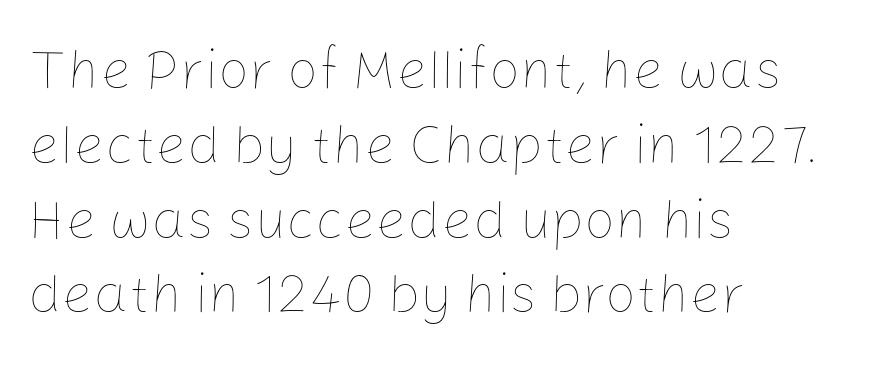
Q: Is the text bold? A: No.
Q: Is the text italic (slanted)? A: No, it is upright.
Q: Is the text underlined? A: No.
Q: How is the paragraph aligned? A: Left-aligned.
Q: Is the spacing between letters normal or unusually wide? A: Normal.
Q: Is the spacing between lines tight, normal or loose? A: Normal.
Q: Width (condensed, normal, or wide)? A: Normal.
Q: Stroke contrast? A: Low.
Q: x-height? A: Medium.
Q: Monospaced? A: No.
